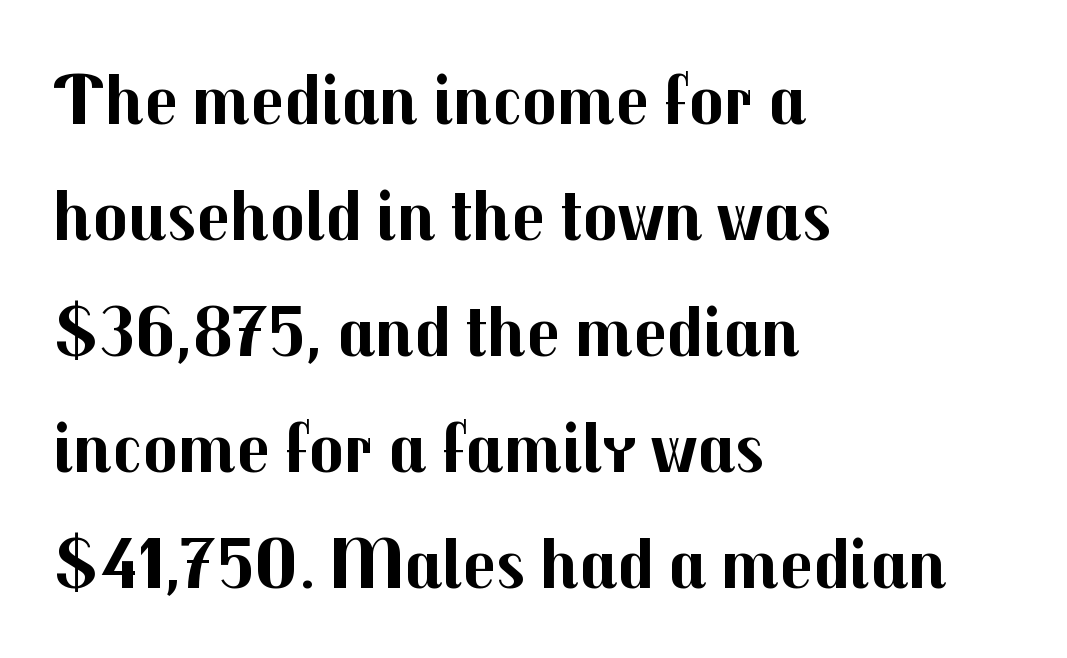
{"serif": "no", "italic": "no", "bold": "yes", "weight": "bold", "width": "normal", "stroke_contrast": "medium", "x_height": "medium", "monospaced": "no", "underline": "no", "align": "left", "line_spacing": "normal", "line_spacing_ratio": 1.59, "letter_spacing": "normal", "letter_spacing_em": 0.0, "glyph_px": 73}
